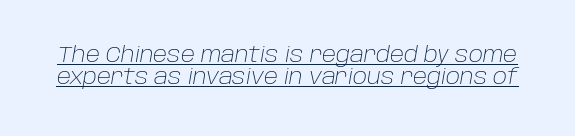
Q: Is the text bold? A: No.
Q: Is the text italic (slanted)? A: Yes, it leans right by about 10 degrees.
Q: Is the text underlined? A: Yes.
Q: Is the spacing between letters normal or unusually wide? A: Normal.
Q: Is the spacing between lines tight, normal or loose? A: Tight.
